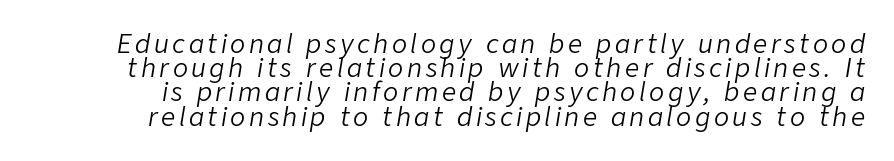
{"italic": "yes", "lean": "right", "slant_degrees": 9, "bold": "no", "underline": "no", "line_spacing": "tight", "line_spacing_ratio": 0.97, "glyph_px": 25}
